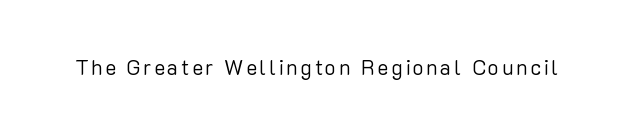
{"italic": "no", "bold": "no", "underline": "no", "glyph_px": 21}
